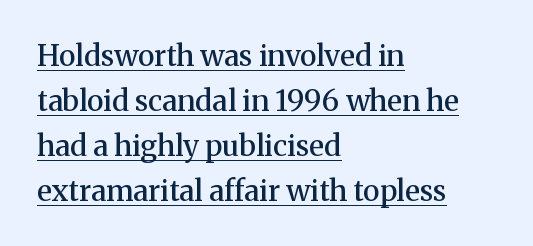
Decoration check: the copy is underlined. This is serif lettering, the kind often seen in printed books. All the whitespace from short lines collects on the right. Every letter is mildly thick-stroked: semibold rather than bold. This sample has the flowing, uneven cadence of proportional lettering. Tracking value appears to be zero — textbook default spacing.
